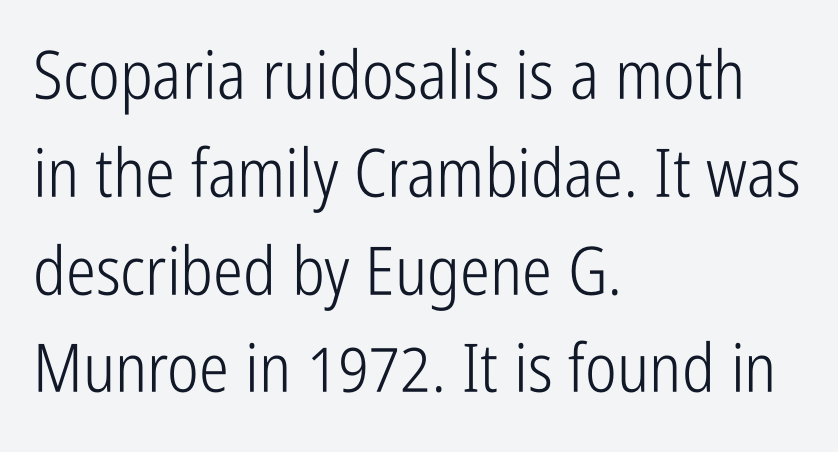
Q: Is the text bold? A: No.
Q: Is the text italic (slanted)? A: No, it is upright.
Q: Is the typeface a serif or a sans-serif typeface? A: Sans-serif.
Q: Is the text underlined? A: No.
Q: How is the paragraph aligned? A: Left-aligned.
Q: Is the spacing between letters normal or unusually wide? A: Normal.
Q: Is the spacing between lines tight, normal or loose? A: Normal.
Q: Width (condensed, normal, or wide)? A: Condensed.
Q: Stroke contrast? A: Low.
Q: x-height? A: Medium.
Q: Monospaced? A: No.
